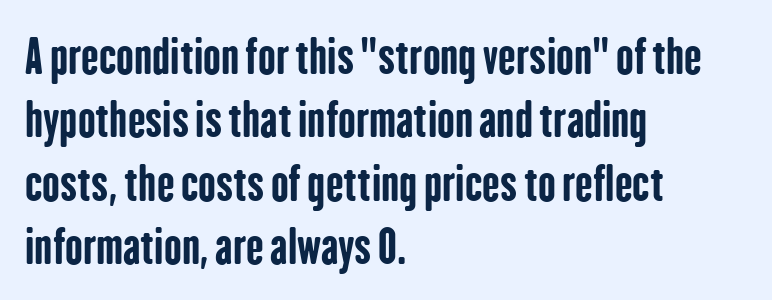
The image shows 47 px bold, condensed sans-serif type, upright; set left-aligned, normal line spacing (1.35x), normal letter spacing, not underlined; low stroke contrast and a medium x-height.
